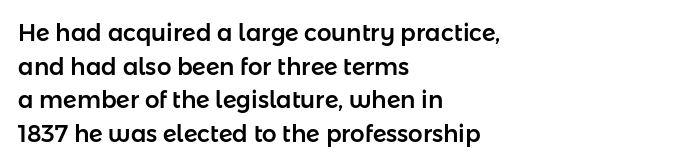
Q: Is the text italic (slanted)? A: No, it is upright.
Q: Is the text underlined? A: No.
Q: How is the paragraph aligned? A: Left-aligned.
Q: Is the spacing between letters normal or unusually wide? A: Normal.
Q: Is the spacing between lines tight, normal or loose? A: Normal.
